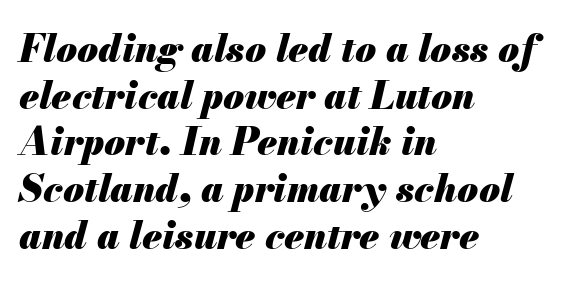
The image shows 38 px heavy type, italic (leaning right); set left-aligned, line spacing 1.23x, normal letter spacing, not underlined; medium stroke contrast and a small x-height.
